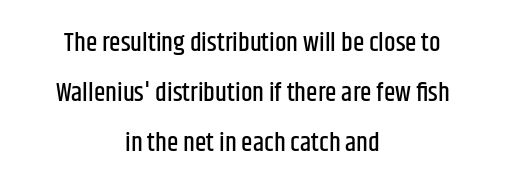
The image shows 26 px text type, upright; set centered, loose line spacing (1.92x), normal letter spacing, not underlined.
